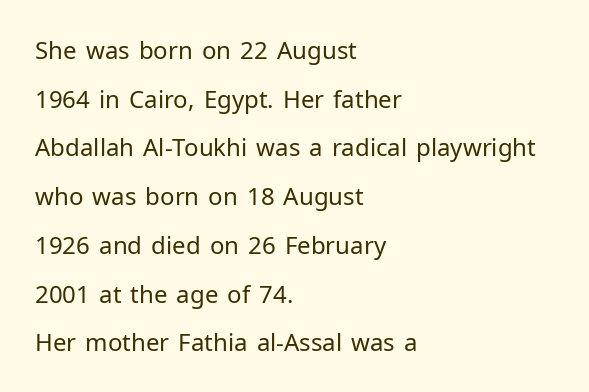
Standard letterfit; no display-style spreading of the glyphs. Each new line begins a long way beneath the previous one. The strokes carry an ordinary text weight at most. The specimen reads as upright at a glance. The lines are quadded left. This rendering features lettering with no underline.
